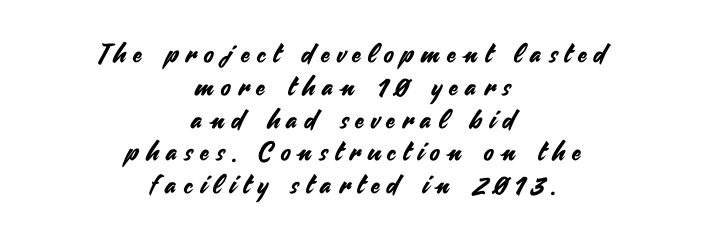
The image shows 26 px text type; set centered, normal line spacing (1.26x), unusually wide letter spacing (+0.29 em), not underlined.
